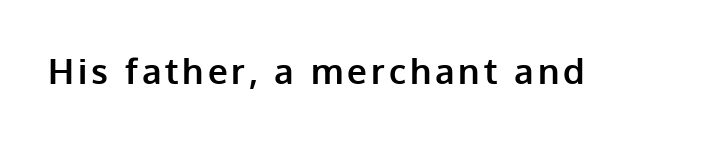
{"serif": "no", "italic": "no", "bold": "yes", "weight": "bold", "width": "normal", "stroke_contrast": "low", "x_height": "medium", "monospaced": "no", "underline": "no", "glyph_px": 35}
